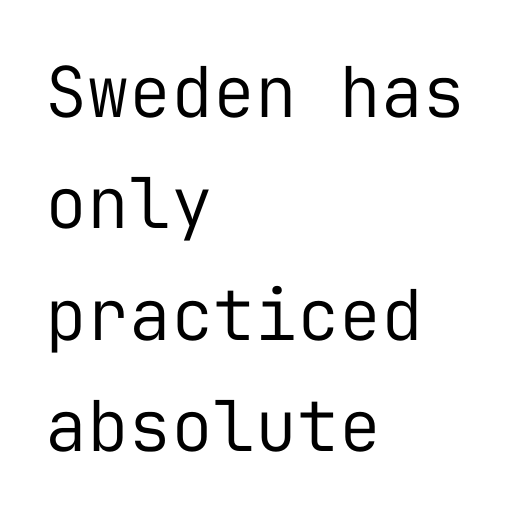
The image shows 70 px regular-weight sans-serif type, upright, monospaced; set left-aligned, normal line spacing (1.59x), normal letter spacing, not underlined; low stroke contrast and a medium x-height.
